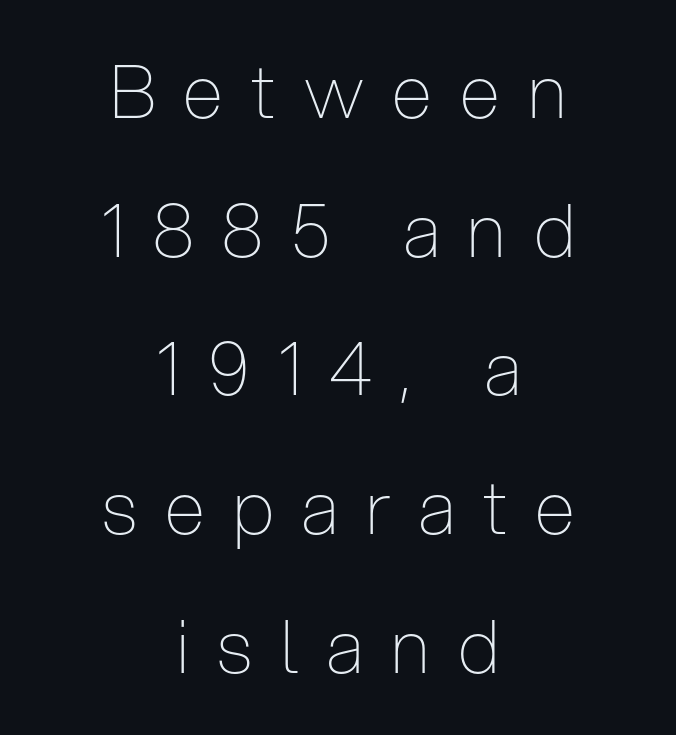
Q: Is the text bold? A: No.
Q: Is the text italic (slanted)? A: No, it is upright.
Q: Is the typeface a serif or a sans-serif typeface? A: Sans-serif.
Q: Is the text underlined? A: No.
Q: How is the paragraph aligned? A: Centered.
Q: Is the spacing between letters normal or unusually wide? A: Unusually wide.
Q: Is the spacing between lines tight, normal or loose? A: Loose.
Q: Width (condensed, normal, or wide)? A: Condensed.
Q: Stroke contrast? A: Low.
Q: x-height? A: Medium.
Q: Monospaced? A: No.
